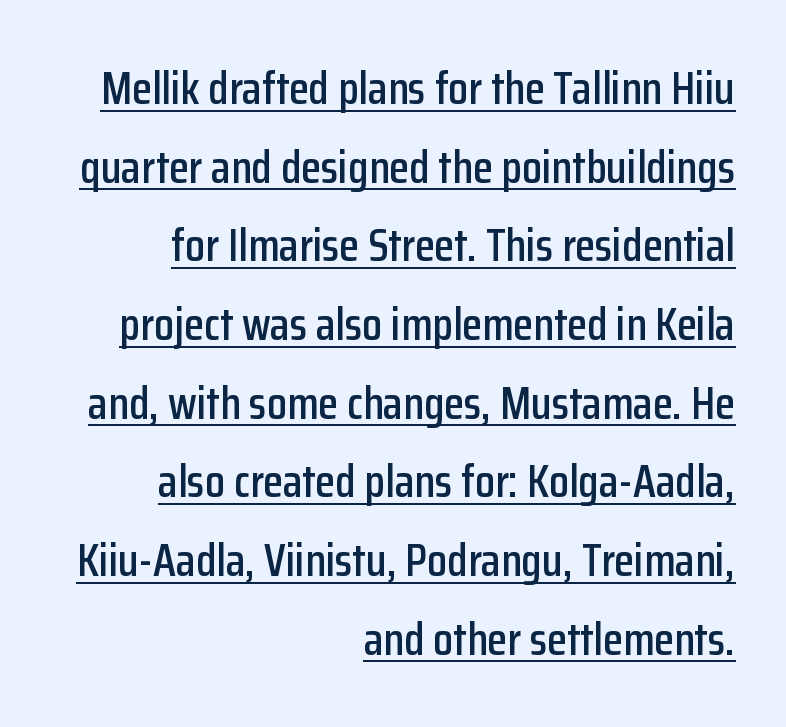
The image shows 46 px condensed sans-serif type, upright; set right-aligned, line spacing 1.71x, normal letter spacing, underlined; low stroke contrast and a medium x-height.
